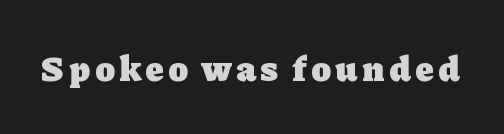
Descender tails drop into unmarked territory. What weight is shown? A full bold with thick strokes. Serif or sans? Serif — the stroke terminals have little feet. Character widths vary here, with narrow letters taking less room than wide ones.
